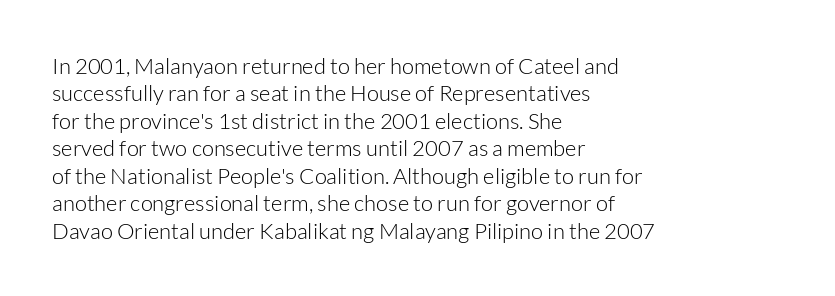
Q: Is the text bold? A: No.
Q: Is the text italic (slanted)? A: No, it is upright.
Q: Is the text underlined? A: No.
Q: How is the paragraph aligned? A: Left-aligned.
Q: Is the spacing between letters normal or unusually wide? A: Normal.
Q: Is the spacing between lines tight, normal or loose? A: Normal.
